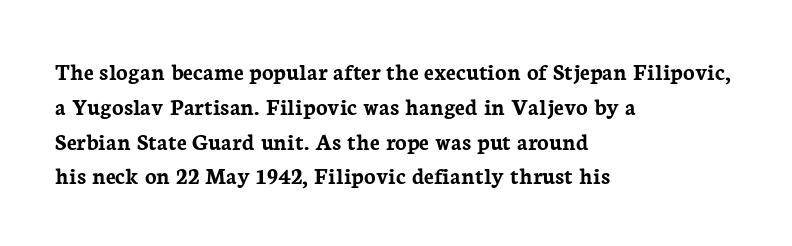
Q: Is the text bold? A: Yes.
Q: Is the text italic (slanted)? A: No, it is upright.
Q: Is the text underlined? A: No.
Q: How is the paragraph aligned? A: Left-aligned.
Q: Is the spacing between letters normal or unusually wide? A: Normal.
Q: Is the spacing between lines tight, normal or loose? A: Normal.
